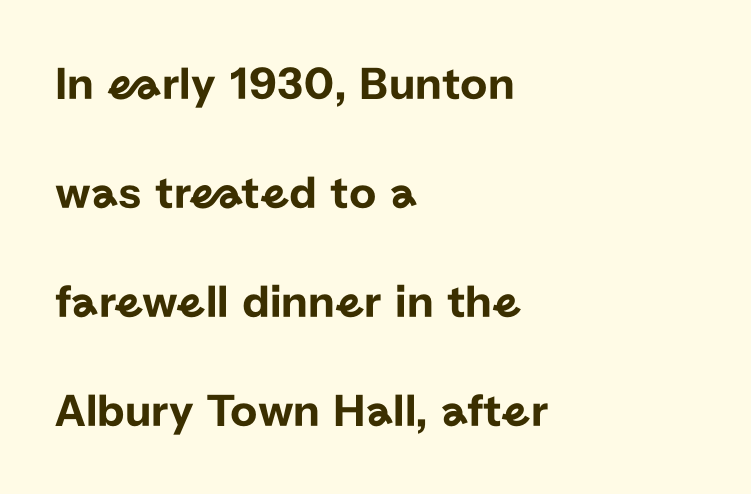
{"serif": "no", "italic": "no", "width": "normal", "stroke_contrast": "low", "x_height": "medium", "monospaced": "no", "underline": "no", "align": "left", "line_spacing": "loose", "line_spacing_ratio": 2.32, "letter_spacing": "normal", "letter_spacing_em": 0.0, "glyph_px": 47}
